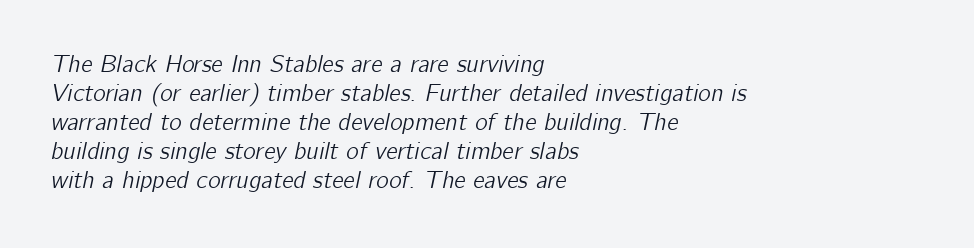
The image shows 24 px text type, italic (leaning right); set left-aligned, line spacing 1.21x, normal letter spacing, not underlined.
